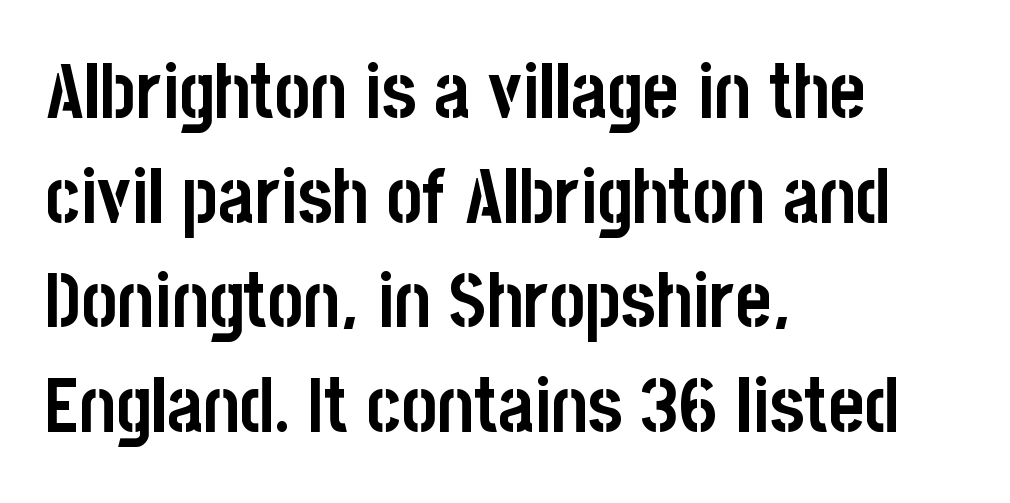
Regular leading. Which margin do the lines hug? The left one — the right edge is uneven. This rendering leaves character spacing at its baseline value. Check under the words: just untouched page. If you drew a line through each stem, it would be perfectly vertical. Students, this is bold: see how much ink each stroke carries.
